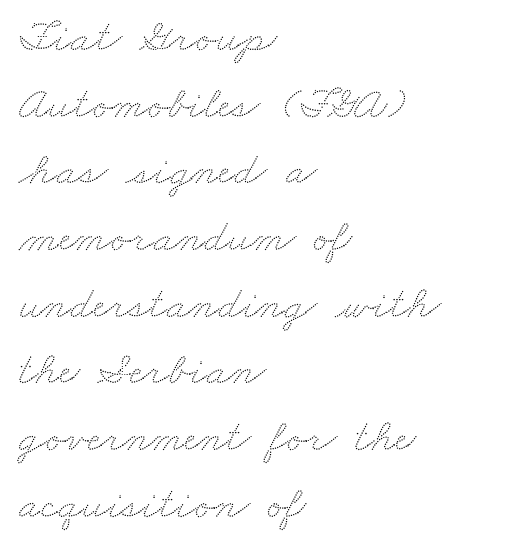
How are the letters spaced? Ordinarily, with no added tracking. You could not count columns in this text — the font is proportionally spaced. The glyphs are unaccompanied by any horizontal stroke below them. The lines in this sample share a left origin and differ only in where they stop.
